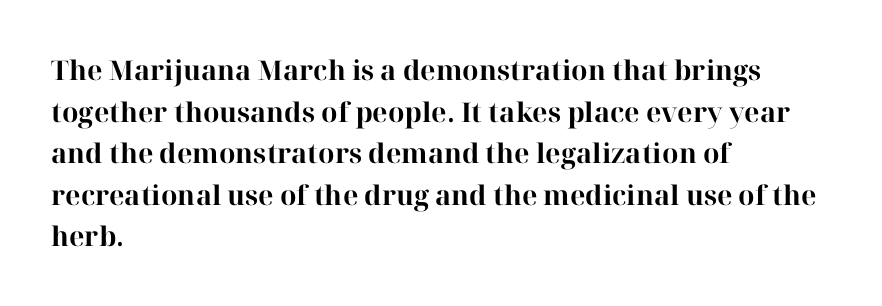
This sample keeps an unexceptional amount of space between lines. Which margin do the lines hug? The left one — the right edge is uneven. The specimen omits any rule beneath the text block's lines. Students, note that the glyphs here touch the page at normal intervals. This is heavy type, rendered in bold.
